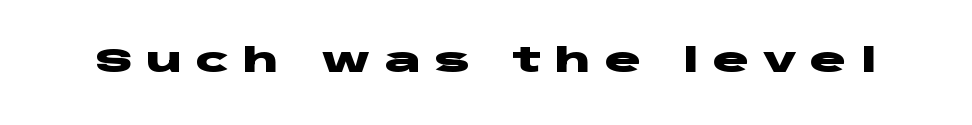
Does the lettering tilt? It doesn't — this is upright. Here the designer chose a conventional face with non-uniform glyph widths. Clear beneath every line of the passage. Letterform terminals end flat and unadorned throughout the passage.
